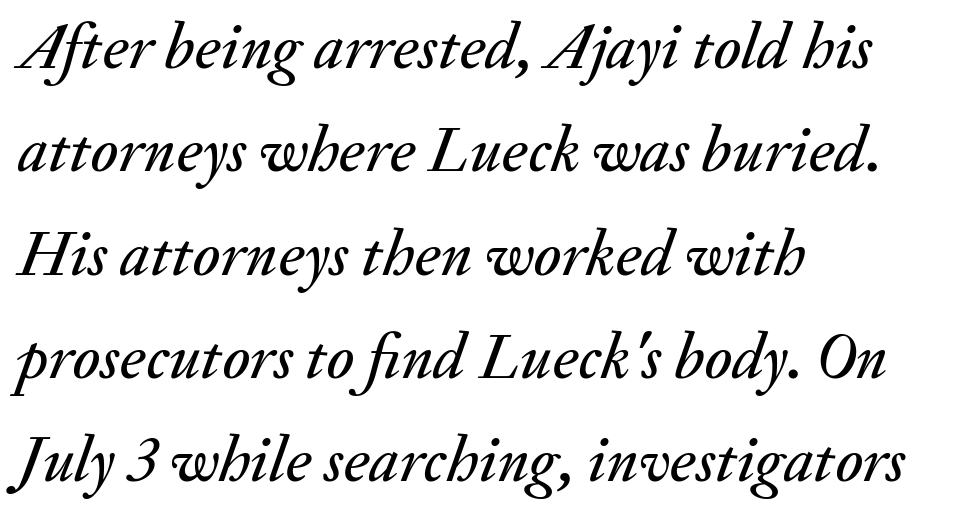
The image shows 65 px text type, italic (leaning right); set left-aligned, normal line spacing (1.59x), normal letter spacing, not underlined; medium stroke contrast and a small x-height.
